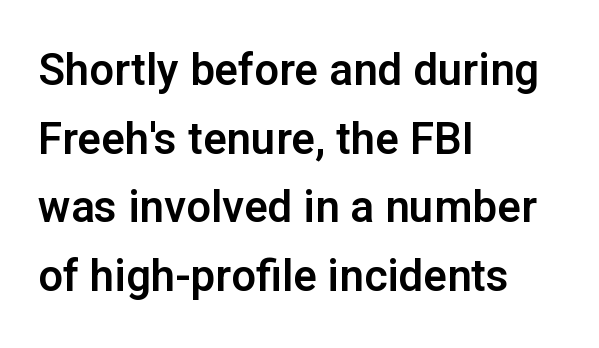
Nope, no serifs anywhere on these letters. The letters sit at their default tracking, neither squeezed nor spread. Rendered with straight, roman letterforms. The foot of each line stays bare and open.
